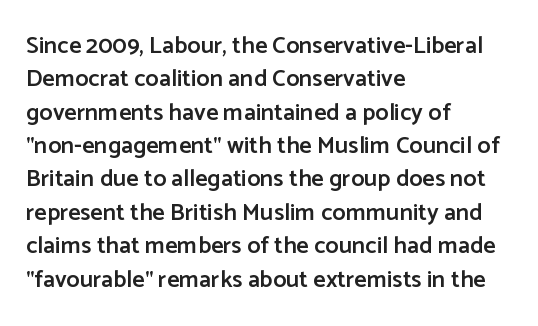
The image shows 24 px text type, upright; set left-aligned, normal line spacing (1.39x), normal letter spacing, not underlined.
